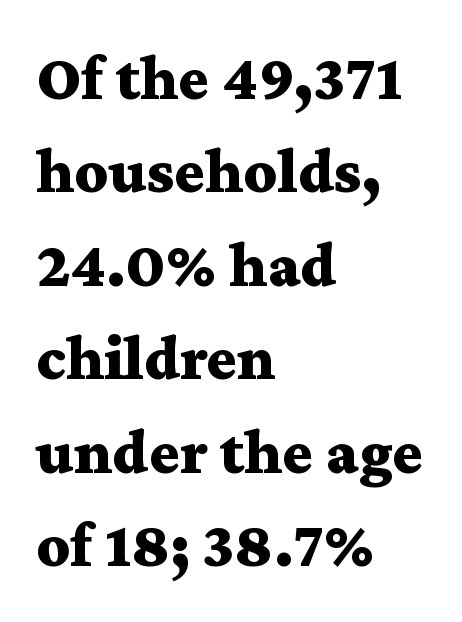
{"serif": "yes", "italic": "no", "bold": "yes", "weight": "bold", "width": "wide", "stroke_contrast": "medium", "x_height": "medium", "monospaced": "no", "underline": "no", "align": "left", "line_spacing": "normal", "line_spacing_ratio": 1.46, "letter_spacing": "normal", "letter_spacing_em": 0.0, "glyph_px": 64}
